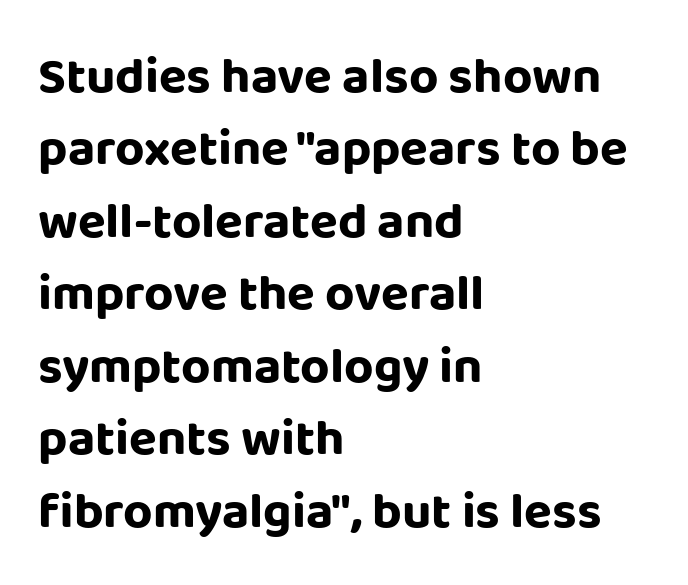
{"serif": "no", "italic": "no", "bold": "yes", "weight": "bold", "width": "normal", "stroke_contrast": "low", "x_height": "large", "monospaced": "no", "underline": "no", "align": "left", "line_spacing": "normal", "line_spacing_ratio": 1.42, "letter_spacing": "normal", "letter_spacing_em": 0.0, "glyph_px": 51}
